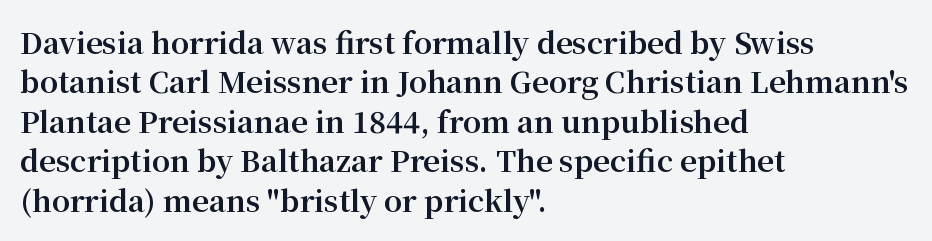
The image shows 29 px bold serif type, upright; set left-aligned, normal line spacing (1.36x), normal letter spacing, not underlined; medium stroke contrast and a medium x-height.
